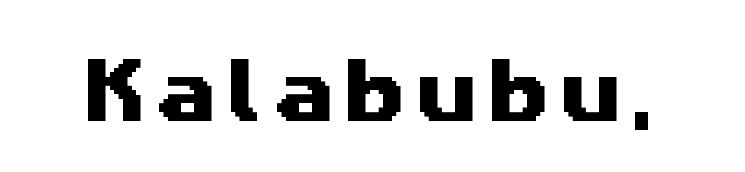
The image shows 70 px wide sans-serif type; set not underlined; medium stroke contrast and a medium x-height.
